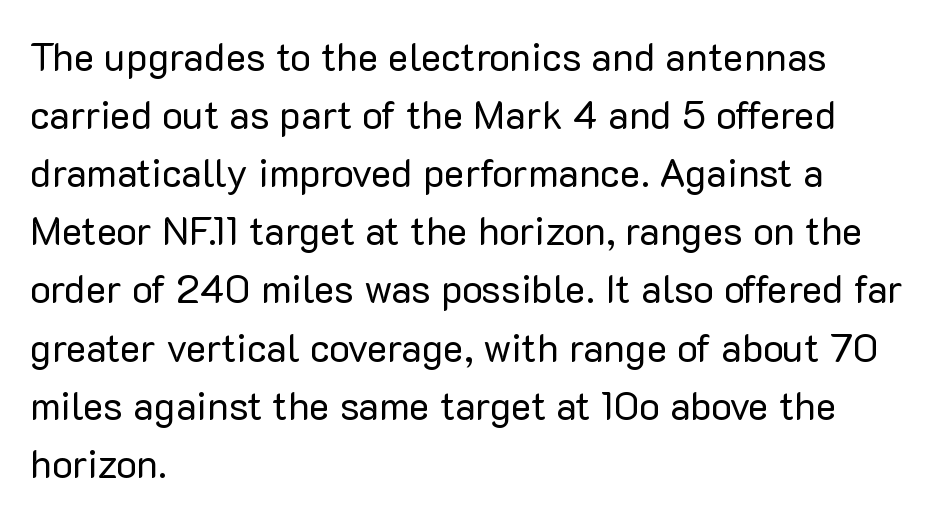
{"serif": "no", "italic": "no", "bold": "no", "weight": "regular", "width": "normal", "stroke_contrast": "low", "x_height": "medium", "monospaced": "no", "underline": "no", "align": "left", "line_spacing": "normal", "line_spacing_ratio": 1.49, "letter_spacing": "normal", "letter_spacing_em": 0.0, "glyph_px": 39}
